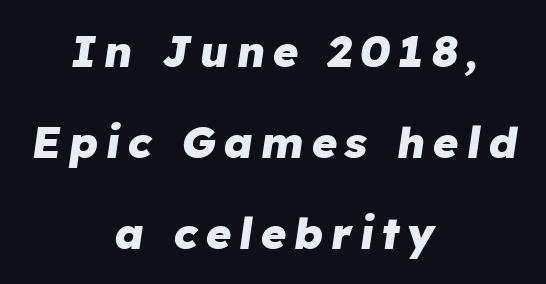
The image shows 44 px heavy type, italic (leaning right); set centered, loose line spacing (2.07x), not underlined; low stroke contrast and a medium x-height.
